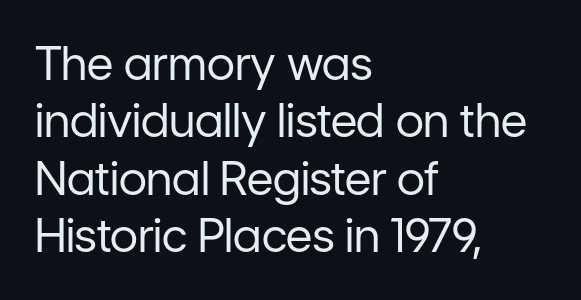
The words here are not underlined. A roman cut, with each character standing at attention. There is no visible air inserted between adjacent glyphs. The type family on display is of the sans-serif kind.
